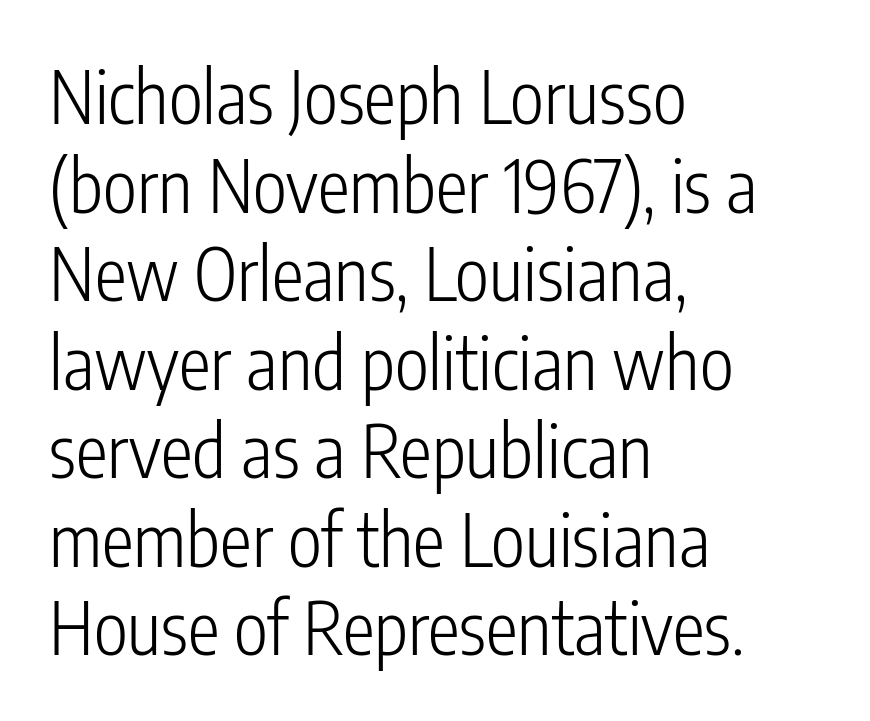
{"serif": "no", "italic": "no", "bold": "no", "weight": "light", "width": "condensed", "stroke_contrast": "low", "x_height": "medium", "monospaced": "no", "underline": "no", "align": "left", "line_spacing_ratio": 1.23, "letter_spacing": "normal", "letter_spacing_em": 0.0, "glyph_px": 72}
